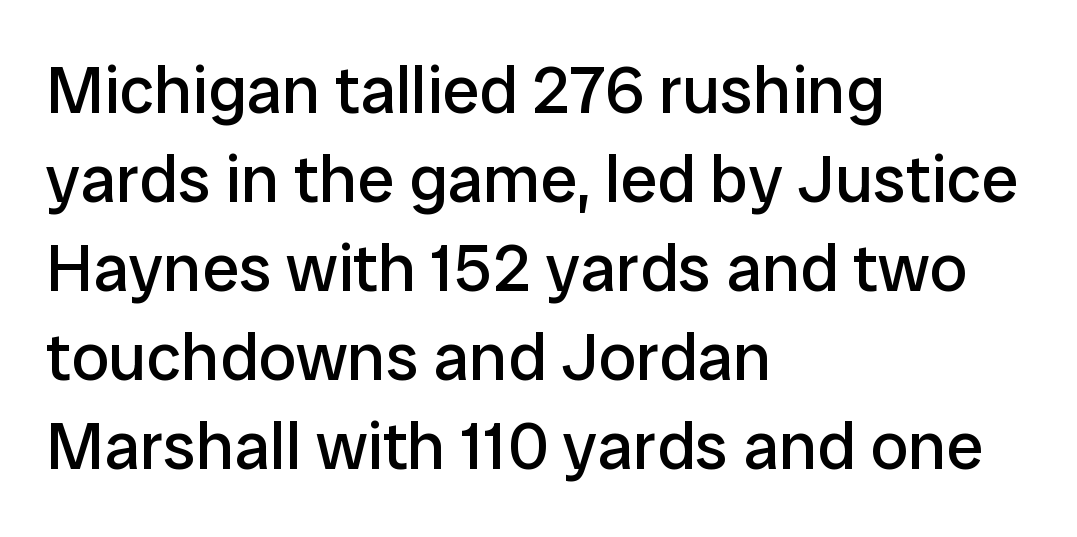
Is this a fixed-width face? No — the glyphs have proportional, varying widths. Inter-character spacing is left at the font's built-in metrics. Typeset ragged right — the left edge is the straight one. Compared with typical paragraphs, the rows here are spaced about the same.
